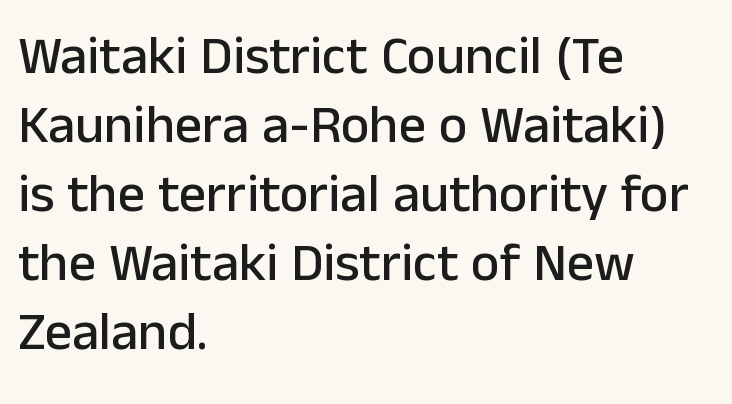
The image shows 54 px sans-serif type, upright; set left-aligned, normal line spacing (1.28x), normal letter spacing, not underlined; low stroke contrast and a medium x-height.
